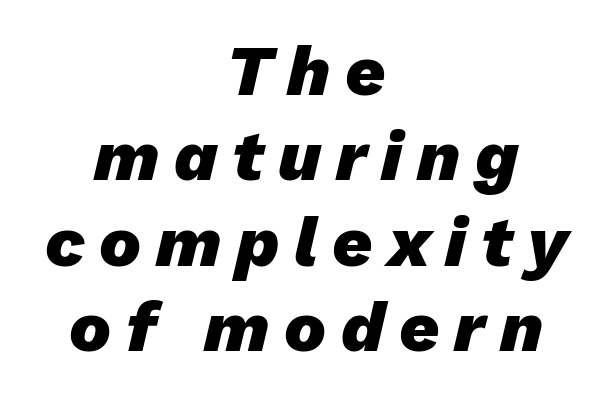
{"italic": "yes", "lean": "right", "slant_degrees": 13, "bold": "yes", "weight": "heavy", "width": "normal", "stroke_contrast": "low", "x_height": "medium", "monospaced": "no", "underline": "no", "align": "center", "line_spacing_ratio": 1.22, "letter_spacing": "wide", "letter_spacing_em": 0.21, "glyph_px": 70}
